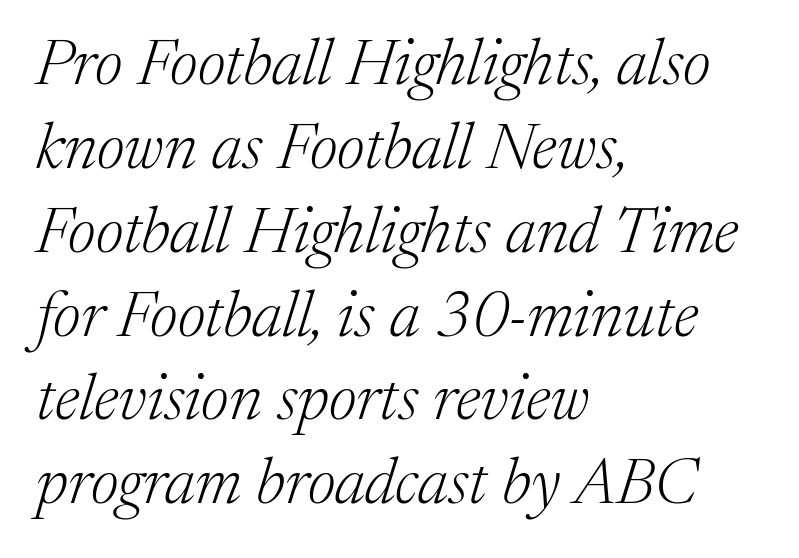
Stem width sits at or under what a default text font uses. Yep, that's italic — everything's leaning. The passage shown is not underscored anywhere. Notice how the passage keeps a crisp vertical edge on the left only.
